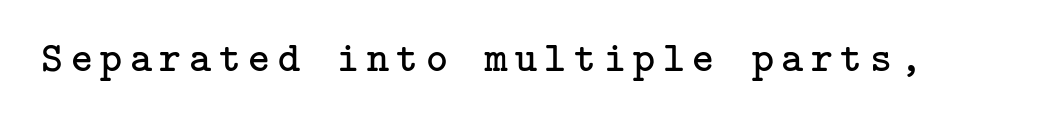
{"serif": "yes", "italic": "no", "bold": "no", "weight": "regular", "width": "normal", "stroke_contrast": "low", "x_height": "medium", "underline": "no", "glyph_px": 42}
